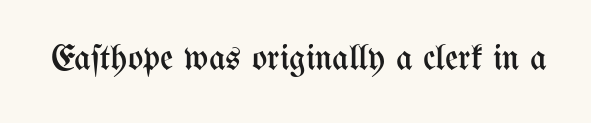
{"italic": "no", "bold": "no", "weight": "regular", "width": "condensed", "stroke_contrast": "medium", "x_height": "medium", "monospaced": "no", "underline": "no", "letter_spacing": "normal", "letter_spacing_em": 0.0, "glyph_px": 36}
